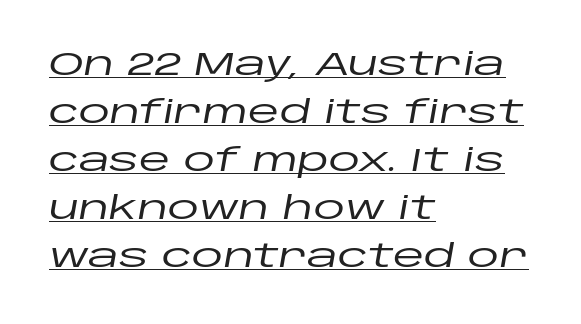
The image shows 32 px wide type, italic (leaning right); set left-aligned, normal line spacing (1.5x), normal letter spacing, underlined; low stroke contrast and a large x-height.
